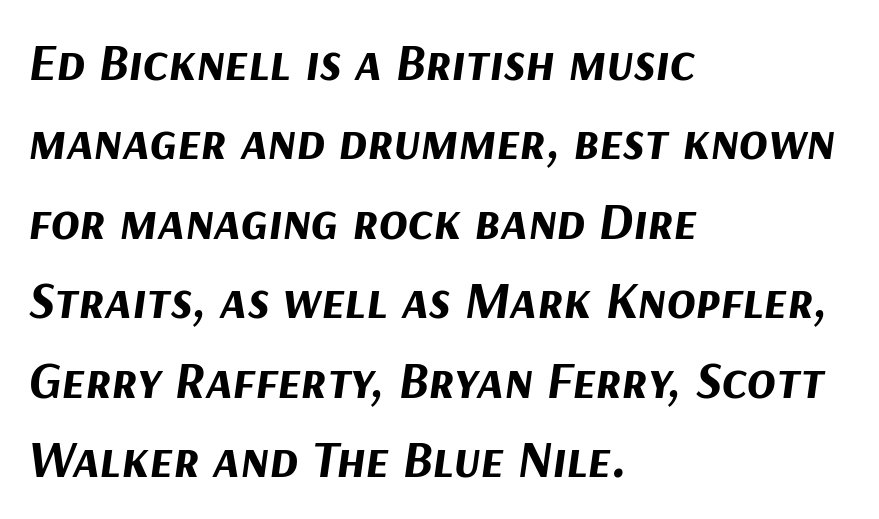
The image shows 53 px bold type, italic (leaning right); set left-aligned, normal line spacing (1.5x), normal letter spacing, not underlined; medium stroke contrast and a medium x-height.
